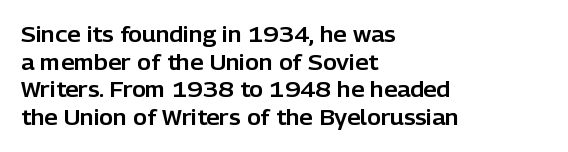
Every character sits straight up, as roman type does. Decoration check: the copy has no underline. A normal amount of white space separates one row of letters from the next. The passage shown has conventional tracking throughout.
